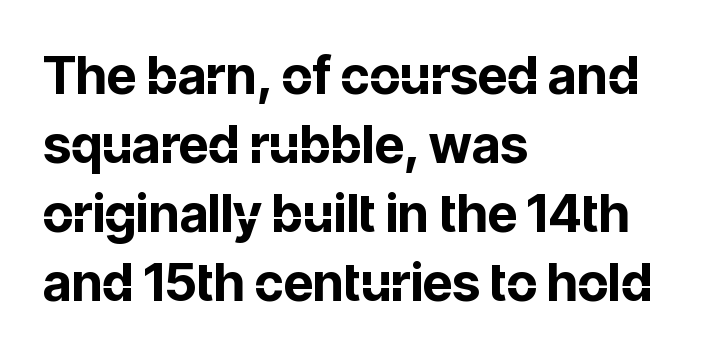
The image shows 52 px bold sans-serif type, upright; set left-aligned, normal line spacing (1.33x), normal letter spacing, not underlined; low stroke contrast and a medium x-height.
